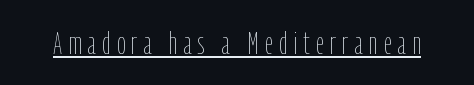
Q: Is the text bold? A: No.
Q: Is the text italic (slanted)? A: No, it is upright.
Q: Is the text underlined? A: Yes.
Q: Is the spacing between letters normal or unusually wide? A: Unusually wide.
Q: Width (condensed, normal, or wide)? A: Condensed.
Q: Stroke contrast? A: Low.
Q: x-height? A: Medium.
Q: Monospaced? A: No.
